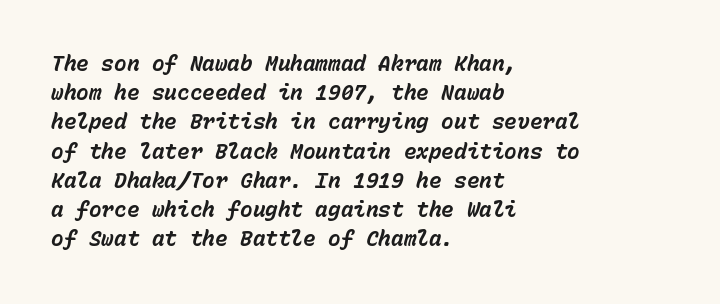
Letter spacing: default. The space beneath each line is pristine and unruled. A classic flush-left, rag-right setting is used for this passage. The passage shown stacks its lines at a standard gap. Strong, thick strokes mark this as bold type. An italicized treatment has been applied to the whole sample.
